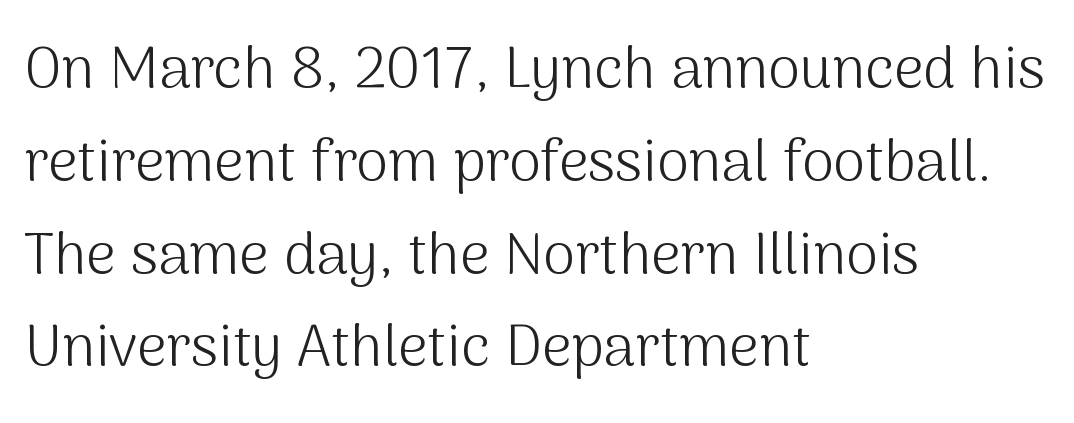
The image shows 58 px light sans-serif type, upright; set left-aligned, normal line spacing (1.6x), normal letter spacing, not underlined; medium stroke contrast and a medium x-height.
